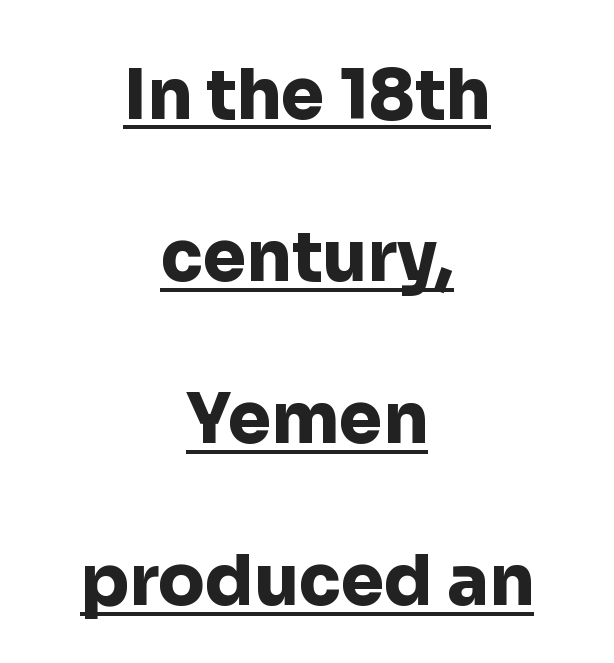
Q: Is the text bold? A: Yes.
Q: Is the text italic (slanted)? A: No, it is upright.
Q: Is the typeface a serif or a sans-serif typeface? A: Sans-serif.
Q: Is the text underlined? A: Yes.
Q: How is the paragraph aligned? A: Centered.
Q: Is the spacing between letters normal or unusually wide? A: Normal.
Q: Is the spacing between lines tight, normal or loose? A: Loose.
Q: Width (condensed, normal, or wide)? A: Normal.
Q: Stroke contrast? A: Low.
Q: x-height? A: Medium.
Q: Monospaced? A: No.
